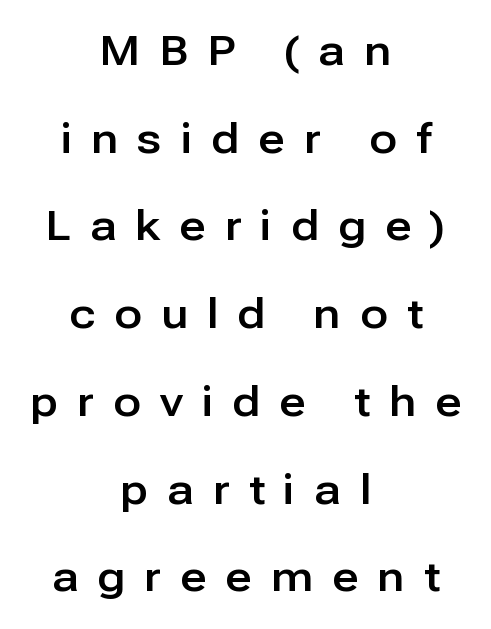
{"serif": "no", "italic": "no", "width": "normal", "stroke_contrast": "low", "x_height": "medium", "monospaced": "no", "underline": "no", "align": "center", "line_spacing": "loose", "line_spacing_ratio": 2.14, "letter_spacing": "wide", "letter_spacing_em": 0.47, "glyph_px": 41}
